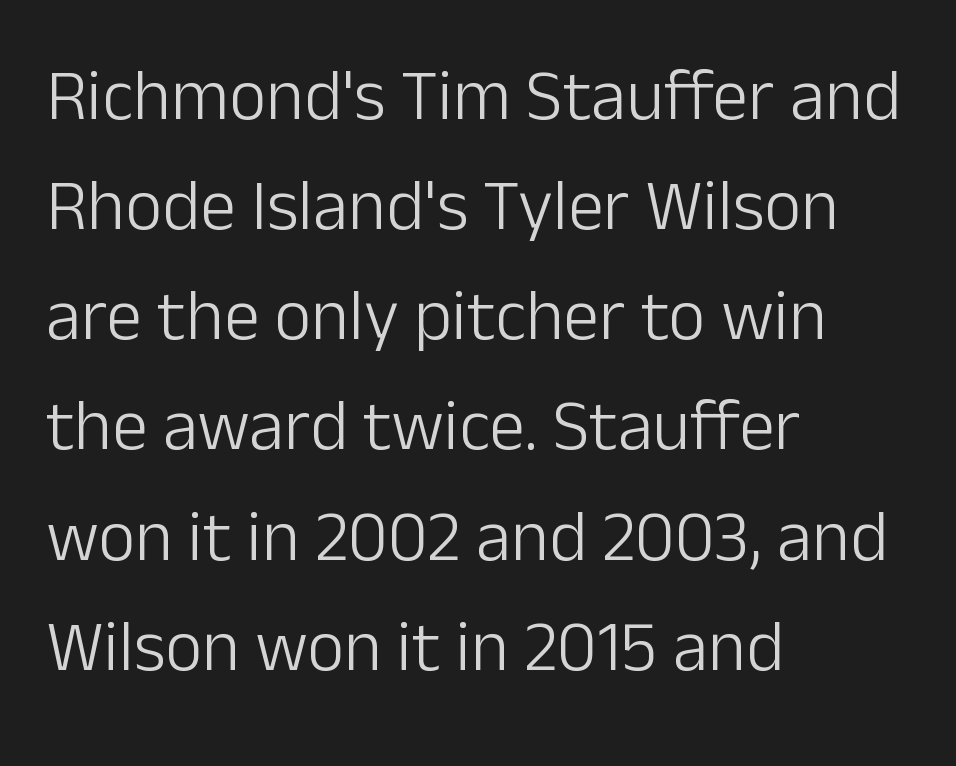
Q: Is the text bold? A: No.
Q: Is the text italic (slanted)? A: No, it is upright.
Q: Is the typeface a serif or a sans-serif typeface? A: Sans-serif.
Q: Is the text underlined? A: No.
Q: How is the paragraph aligned? A: Left-aligned.
Q: Is the spacing between letters normal or unusually wide? A: Normal.
Q: Is the spacing between lines tight, normal or loose? A: Normal.
Q: Width (condensed, normal, or wide)? A: Normal.
Q: Stroke contrast? A: Low.
Q: x-height? A: Medium.
Q: Monospaced? A: No.
